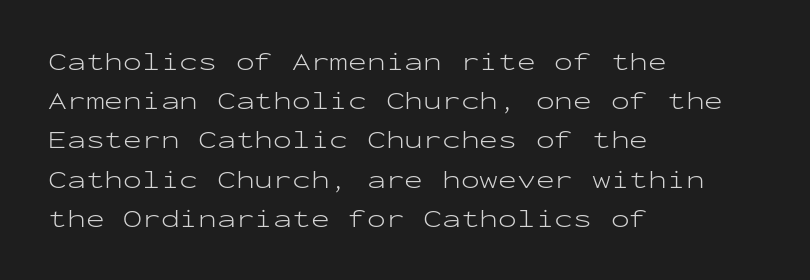
{"italic": "no", "bold": "no", "underline": "no", "align": "left", "line_spacing": "normal", "line_spacing_ratio": 1.57, "letter_spacing": "normal", "letter_spacing_em": 0.0, "glyph_px": 25}
